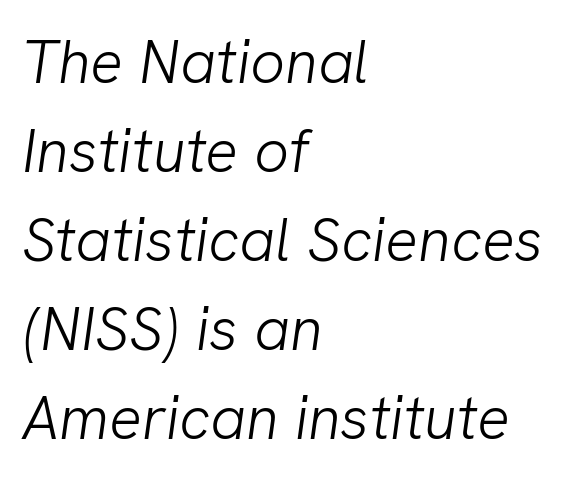
A typesetter would call this proportional, since set widths differ per character. This is sans-serif lettering, the kind often seen on screens and signage. The line-height multiplier appears to be the usual default. Alignment: flush left. Letters rest on an invisible, unmarked baseline. Stems and bowls with no extra thickness — not bold.
